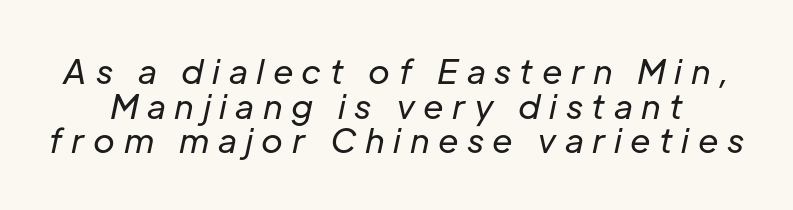
Q: Is the text bold? A: No.
Q: Is the text italic (slanted)? A: Yes, it leans right by about 12 degrees.
Q: Is the text underlined? A: No.
Q: Is the spacing between letters normal or unusually wide? A: Unusually wide.
Q: Is the spacing between lines tight, normal or loose? A: Tight.
Q: Width (condensed, normal, or wide)? A: Normal.
Q: Stroke contrast? A: Low.
Q: x-height? A: Medium.
Q: Monospaced? A: No.
